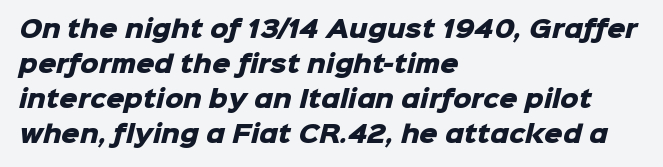
Each glyph is drawn with heavy, bold strokes. This rendering features lettering with no underline. Successive baselines arrive at the customary interval. Which margin do the lines hug? The left one — the right edge is uneven.
